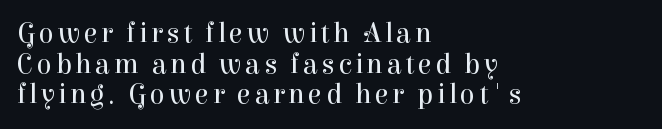
Q: Is the text bold? A: No.
Q: Is the text italic (slanted)? A: No, it is upright.
Q: Is the typeface a serif or a sans-serif typeface? A: Serif.
Q: Is the text underlined? A: No.
Q: How is the paragraph aligned? A: Left-aligned.
Q: Is the spacing between lines tight, normal or loose? A: Tight.
Q: Width (condensed, normal, or wide)? A: Normal.
Q: Stroke contrast? A: High.
Q: x-height? A: Medium.
Q: Monospaced? A: No.
